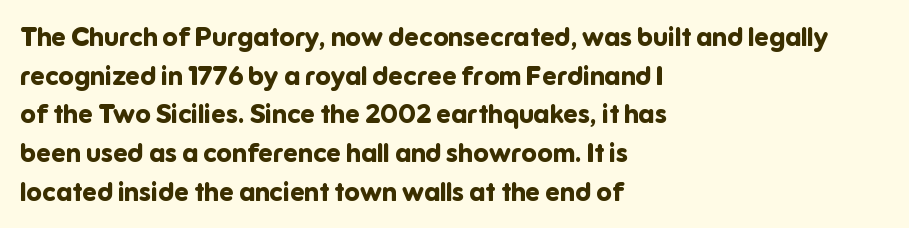
Leading: standard. Glyph-to-glyph distance matches everyday printed text. The face used here has the dense, thick strokes of a bold. These lines stack with their left ends in a neat column.
